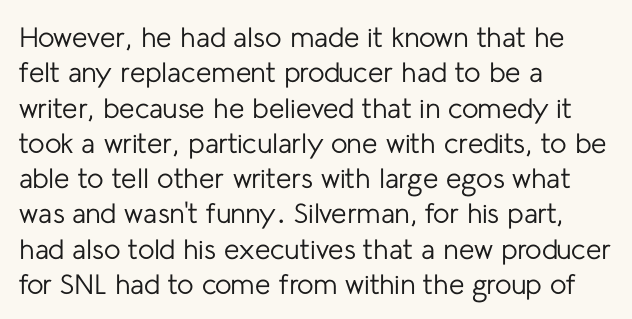
Each letter's strokes conclude bluntly, with no projecting serifs. Line starts are locked; line ends wander. This reads as an unemphasized weight, regular at the heaviest. Does extra space separate the letters? No, they use regular spacing.
